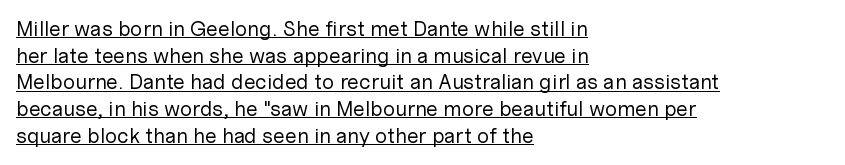
Q: Is the text bold? A: No.
Q: Is the text italic (slanted)? A: No, it is upright.
Q: Is the text underlined? A: Yes.
Q: How is the paragraph aligned? A: Left-aligned.
Q: Is the spacing between letters normal or unusually wide? A: Normal.
Q: Is the spacing between lines tight, normal or loose? A: Normal.
